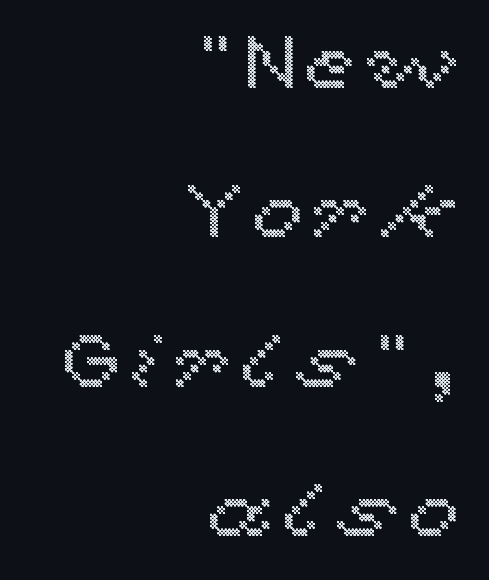
{"width": "wide", "x_height": "medium", "monospaced": "no", "underline": "no", "align": "right", "line_spacing": "loose", "line_spacing_ratio": 2.02, "glyph_px": 74}
